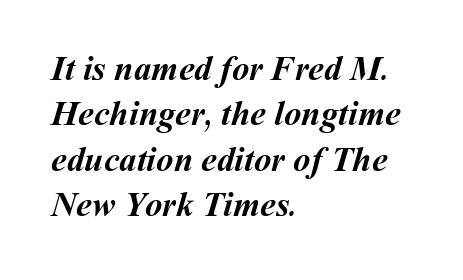
The image shows 35 px semibold type; set left-aligned, normal line spacing (1.3x), normal letter spacing, not underlined; medium stroke contrast and a medium x-height.
